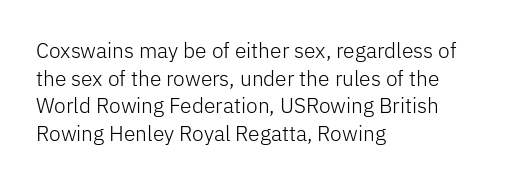
{"italic": "no", "bold": "no", "underline": "no", "align": "left", "line_spacing": "normal", "line_spacing_ratio": 1.31, "letter_spacing": "normal", "letter_spacing_em": 0.0, "glyph_px": 21}
